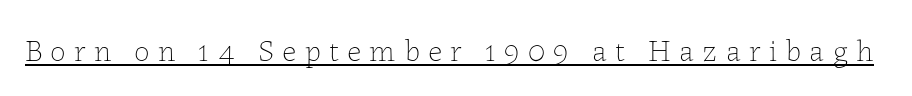
Q: Is the text bold? A: No.
Q: Is the text italic (slanted)? A: No, it is upright.
Q: Is the text underlined? A: Yes.
Q: Is the spacing between letters normal or unusually wide? A: Unusually wide.
Q: Width (condensed, normal, or wide)? A: Normal.
Q: Stroke contrast? A: Low.
Q: x-height? A: Medium.
Q: Monospaced? A: No.
